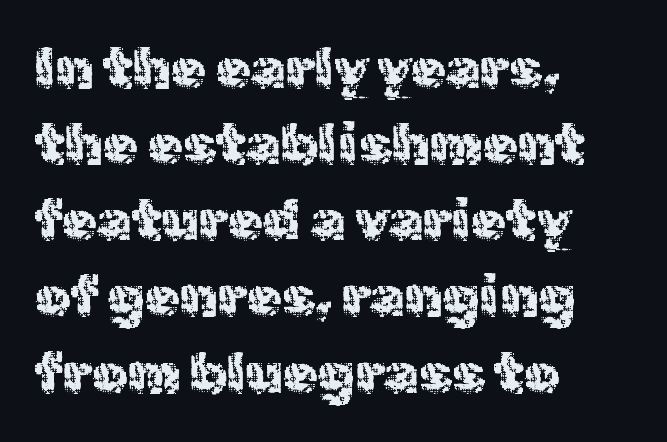
Does the type have serifs? No, each stem ends abruptly. Line starts are locked; line ends wander. A typesetter would call this proportional, since set widths differ per character. Characters follow at the spacing the type designer built in. This reads as an unemphasized weight, regular at the heaviest. Tall strokes in this sample are plumb rather than angled.
